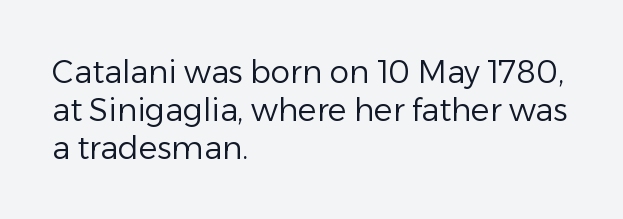
{"serif": "no", "italic": "no", "bold": "no", "weight": "regular", "width": "normal", "stroke_contrast": "low", "x_height": "medium", "monospaced": "no", "underline": "no", "align": "left", "line_spacing_ratio": 1.22, "letter_spacing": "normal", "letter_spacing_em": 0.0, "glyph_px": 31}
